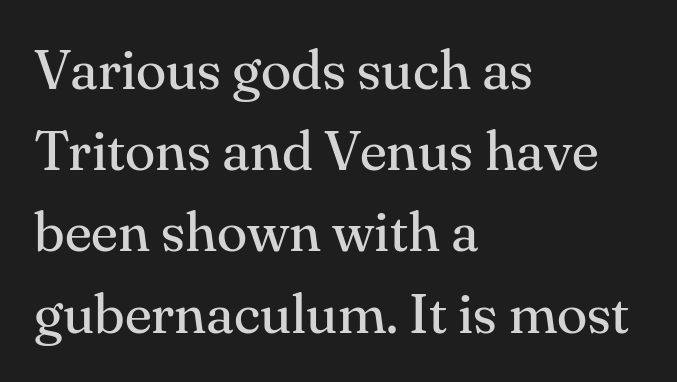
{"serif": "yes", "italic": "no", "bold": "no", "weight": "regular", "width": "normal", "stroke_contrast": "medium", "x_height": "small", "monospaced": "no", "underline": "no", "align": "left", "line_spacing": "normal", "line_spacing_ratio": 1.45, "letter_spacing": "normal", "letter_spacing_em": 0.0, "glyph_px": 56}
